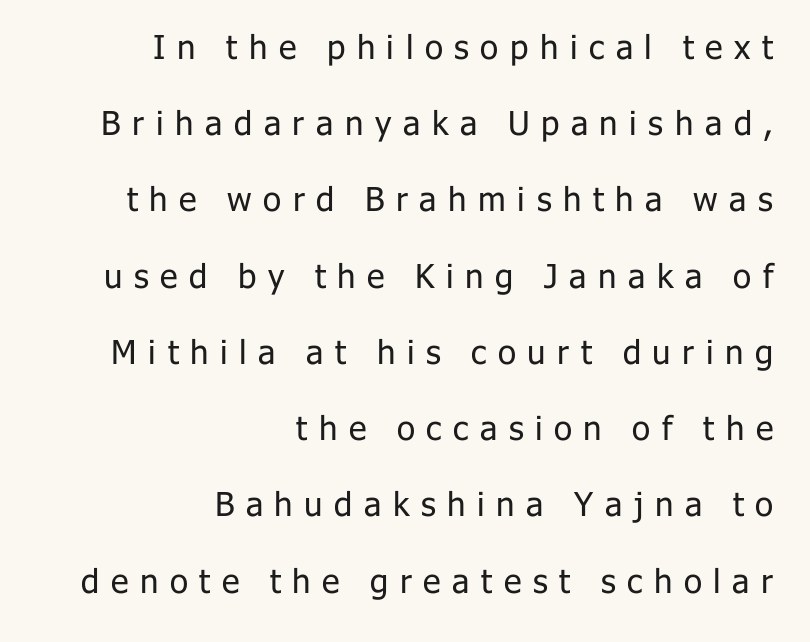
Q: Is the text bold? A: No.
Q: Is the text italic (slanted)? A: No, it is upright.
Q: Is the typeface a serif or a sans-serif typeface? A: Sans-serif.
Q: Is the text underlined? A: No.
Q: How is the paragraph aligned? A: Right-aligned.
Q: Is the spacing between letters normal or unusually wide? A: Unusually wide.
Q: Is the spacing between lines tight, normal or loose? A: Loose.
Q: Width (condensed, normal, or wide)? A: Normal.
Q: Stroke contrast? A: Low.
Q: x-height? A: Medium.
Q: Monospaced? A: No.
